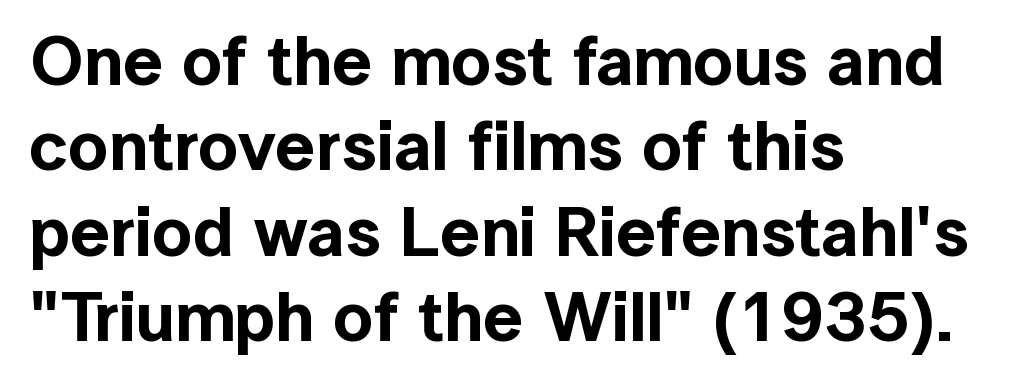
{"serif": "no", "italic": "no", "width": "normal", "x_height": "medium", "monospaced": "no", "underline": "no", "align": "left", "line_spacing_ratio": 1.22, "letter_spacing": "normal", "letter_spacing_em": 0.0, "glyph_px": 70}
